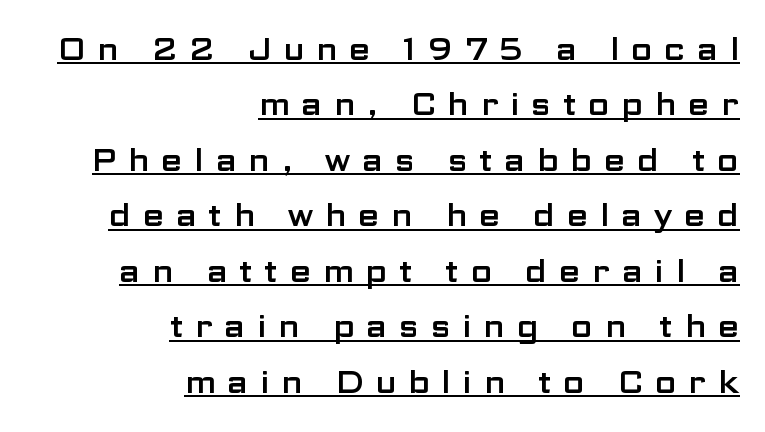
Casual observation: everything's shoved over to the right. Typographically, this falls in the sans-serif category. Each letter keeps its own natural width here, so spacing adapts to shape. You can see a thin bar hugging the bottom of the glyphs.
